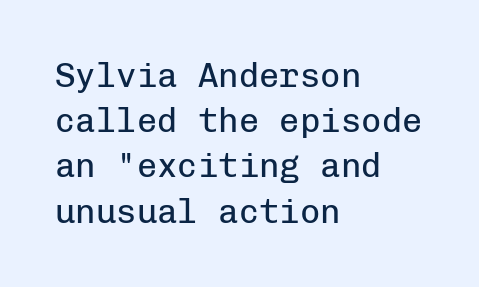
{"serif": "no", "italic": "no", "bold": "no", "weight": "regular", "width": "normal", "stroke_contrast": "low", "x_height": "medium", "monospaced": "yes", "underline": "no", "align": "left", "line_spacing": "normal", "line_spacing_ratio": 1.33, "letter_spacing": "normal", "letter_spacing_em": 0.0, "glyph_px": 34}
